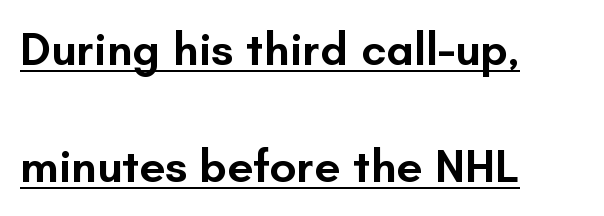
Q: Is the text bold? A: Semi-bold.
Q: Is the text italic (slanted)? A: No, it is upright.
Q: Is the typeface a serif or a sans-serif typeface? A: Sans-serif.
Q: Is the text underlined? A: Yes.
Q: How is the paragraph aligned? A: Left-aligned.
Q: Is the spacing between letters normal or unusually wide? A: Normal.
Q: Is the spacing between lines tight, normal or loose? A: Loose.
Q: Width (condensed, normal, or wide)? A: Normal.
Q: Stroke contrast? A: Low.
Q: x-height? A: Small.
Q: Monospaced? A: No.
